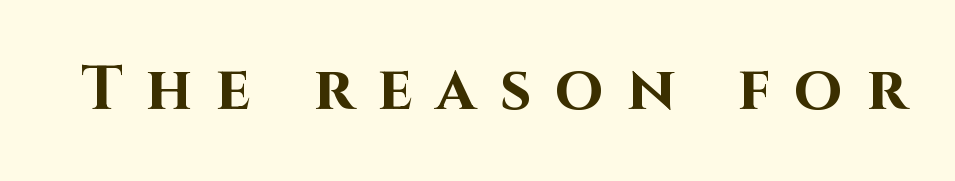
{"serif": "no", "italic": "no", "bold": "yes", "weight": "bold", "width": "normal", "stroke_contrast": "high", "x_height": "large", "monospaced": "no", "underline": "no", "letter_spacing": "wide", "letter_spacing_em": 0.38, "glyph_px": 62}
